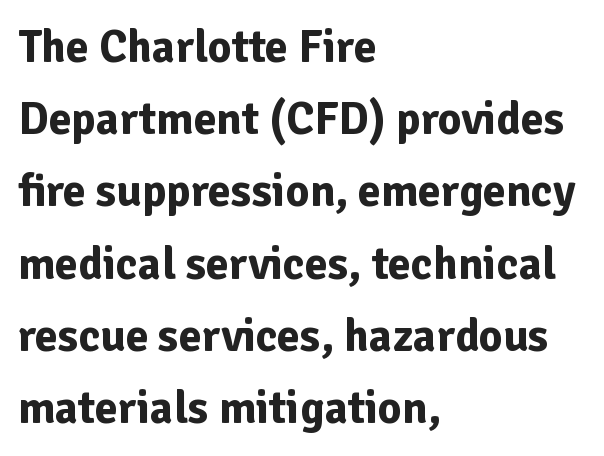
Q: Is the text bold? A: Yes.
Q: Is the text italic (slanted)? A: No, it is upright.
Q: Is the typeface a serif or a sans-serif typeface? A: Sans-serif.
Q: Is the text underlined? A: No.
Q: How is the paragraph aligned? A: Left-aligned.
Q: Is the spacing between letters normal or unusually wide? A: Normal.
Q: Is the spacing between lines tight, normal or loose? A: Normal.
Q: Width (condensed, normal, or wide)? A: Normal.
Q: Stroke contrast? A: Low.
Q: x-height? A: Medium.
Q: Monospaced? A: No.
